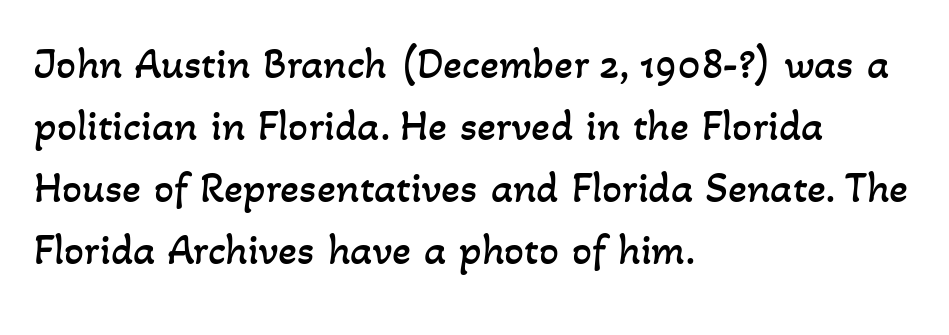
The image shows 44 px regular-weight type; set left-aligned, normal line spacing (1.41x), normal letter spacing, not underlined; low stroke contrast and a small x-height.
